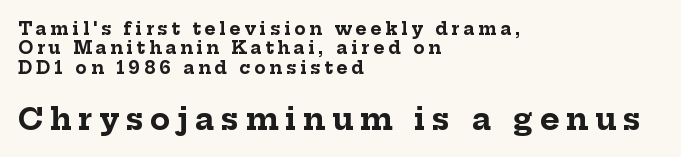
Q: Is the text bold? A: Yes.
Q: Is the text italic (slanted)? A: No, it is upright.
Q: Is the typeface a serif or a sans-serif typeface? A: Serif.
Q: Is the text underlined? A: No.
Q: How is the paragraph aligned? A: Left-aligned.
Q: Is the spacing between letters normal or unusually wide? A: Unusually wide.
Q: Is the spacing between lines tight, normal or loose? A: Tight.
Q: Which block of text is set in a larger size, the first (top) or the second (bottom)? A: The second (bottom) one.
Q: Width (condensed, normal, or wide)? A: Normal.
Q: Stroke contrast? A: Low.
Q: x-height? A: Medium.
Q: Monospaced? A: No.
